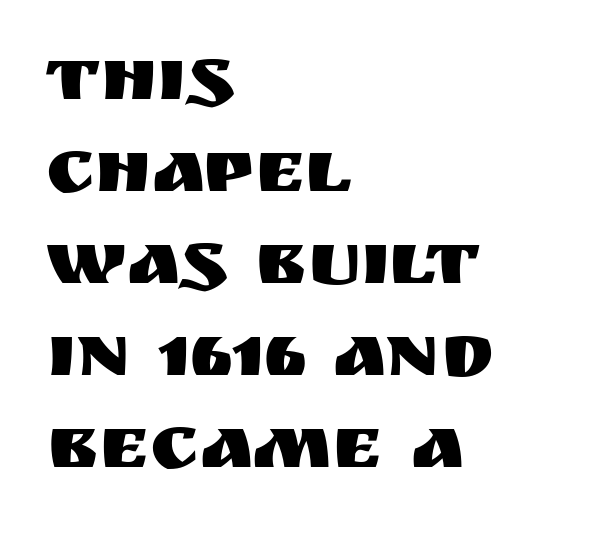
The image shows 76 px sans-serif type, upright; set left-aligned, line spacing 1.21x, normal letter spacing, not underlined; medium stroke contrast and a large x-height.
